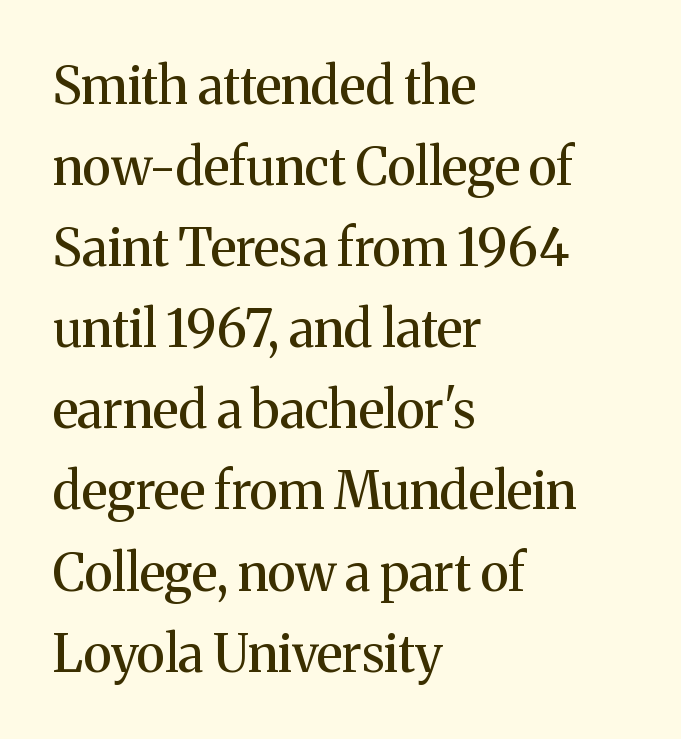
The image shows 51 px serif type, upright; set left-aligned, normal line spacing (1.59x), normal letter spacing, not underlined; medium stroke contrast and a medium x-height.
